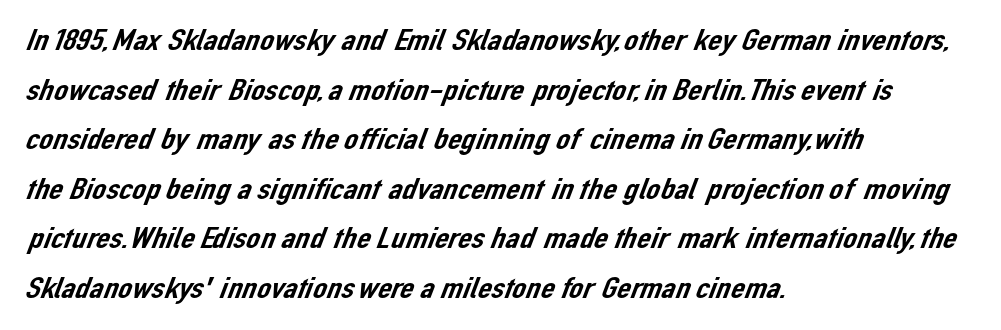
{"serif": "no", "width": "normal", "stroke_contrast": "low", "x_height": "medium", "monospaced": "no", "underline": "no", "align": "left", "line_spacing": "normal", "line_spacing_ratio": 1.6, "letter_spacing": "normal", "letter_spacing_em": 0.0, "glyph_px": 31}
